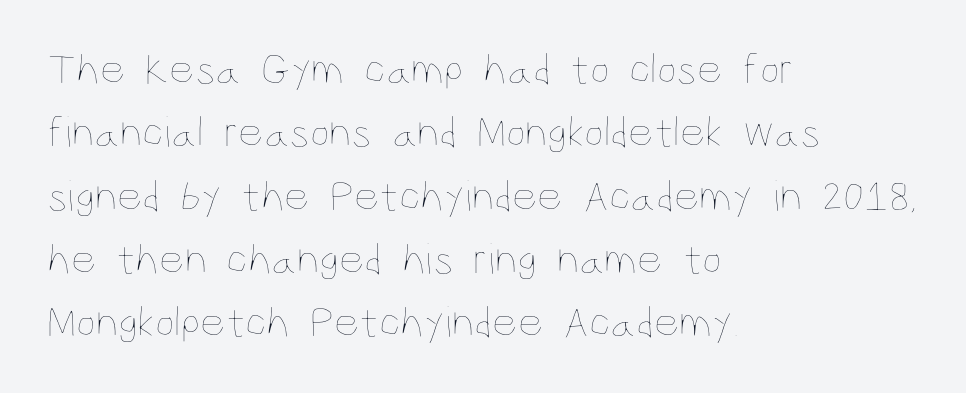
Unmarked baselines from the first word to the last. Compared with a typical body face, this is equally light or lighter still. Think of a printed novel: that variable character pitch is what you see here. A typesetter would call this zero additional tracking. The typesetter chose a ragged-right arrangement here.
